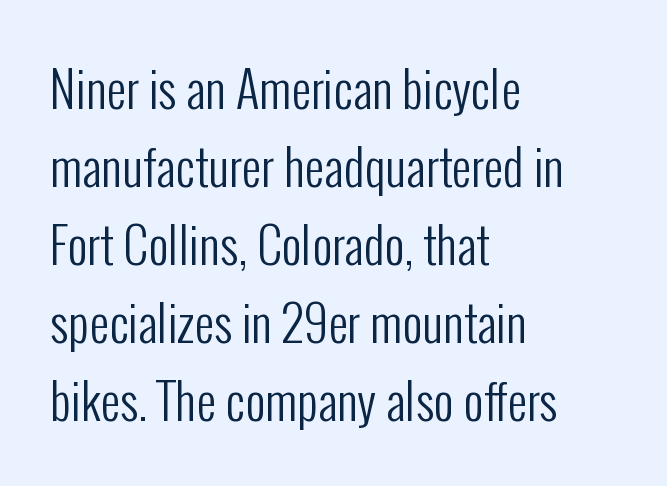
Font category for this specimen: sans-serif. The letterforms sit shoulder to shoulder at normal distance. Type without underlining. Varying glyph widths throughout — classic text-font behaviour.
